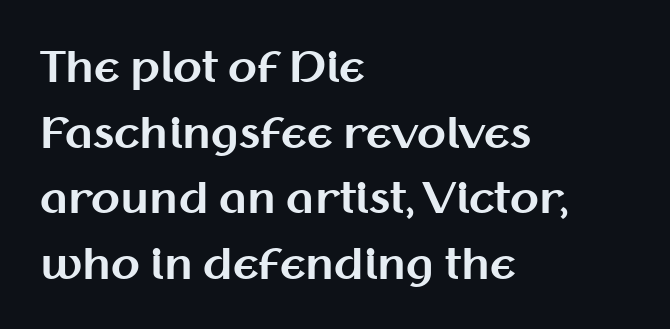
Quick note: not italic, upright. Anything drawn beneath the words? Only blank space. Each letter keeps its own natural width here, so spacing adapts to shape. In terms of letterspacing, this is plain default setting. The paragraph shown leans on its left margin. The passage shown stacks its lines at a standard gap.
